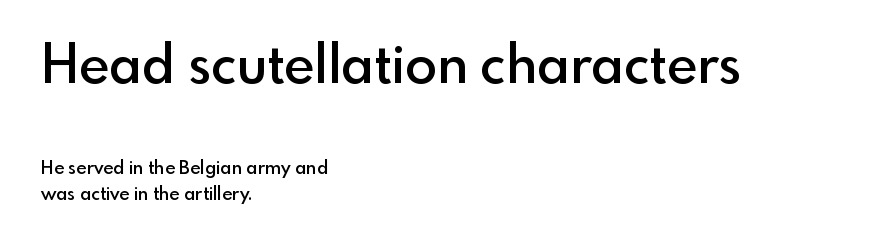
The image shows 53 px semibold sans-serif type, upright; set left-aligned, normal line spacing (1.43x), normal letter spacing, not underlined; the first (top) block is 2.94x larger; a small x-height.
